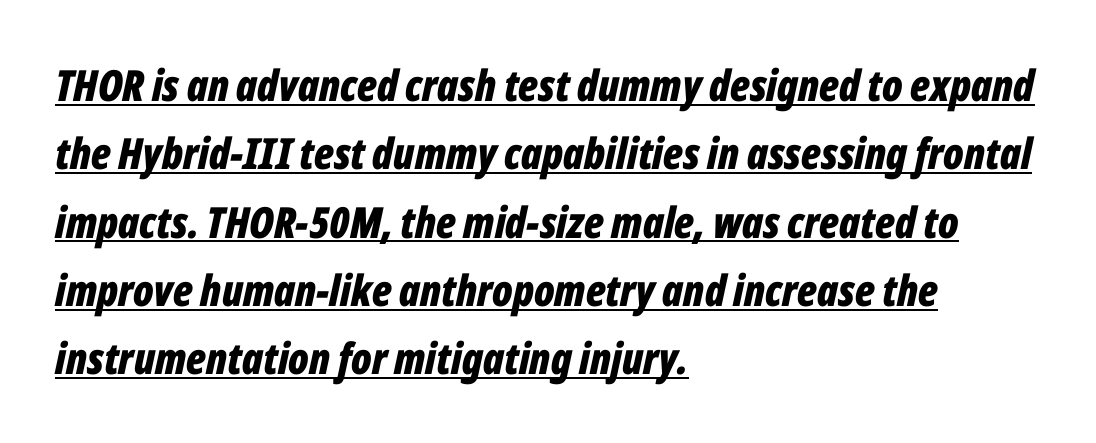
Underlining? Definitely there. The letters are bold, with thick, heavy strokes. Observe the ordinary spacing: letters are neighbours, not strangers. The letters advance in unequal steps, a hallmark of proportional type. Does the lettering tilt? It does — this is italic.
